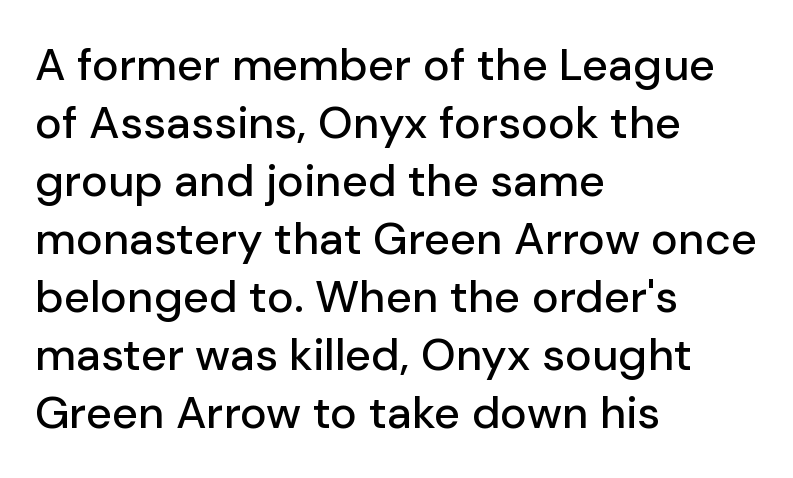
The image shows 45 px sans-serif type, upright; set left-aligned, normal line spacing (1.29x), normal letter spacing, not underlined; low stroke contrast and a medium x-height.
